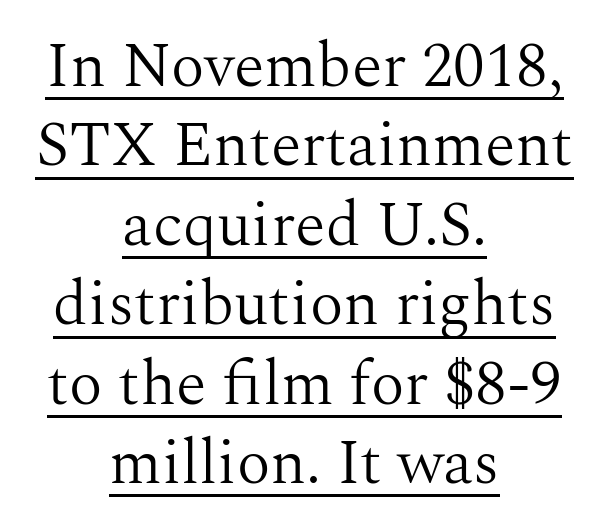
Q: Is the text bold? A: No.
Q: Is the text italic (slanted)? A: No, it is upright.
Q: Is the typeface a serif or a sans-serif typeface? A: Serif.
Q: Is the text underlined? A: Yes.
Q: How is the paragraph aligned? A: Centered.
Q: Is the spacing between letters normal or unusually wide? A: Normal.
Q: Is the spacing between lines tight, normal or loose? A: Normal.
Q: Width (condensed, normal, or wide)? A: Normal.
Q: Stroke contrast? A: Medium.
Q: x-height? A: Medium.
Q: Monospaced? A: No.
